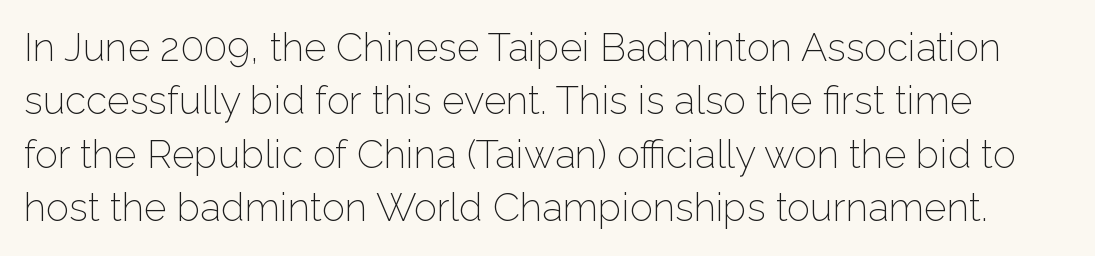
The image shows 39 px light sans-serif type, upright; set normal line spacing (1.37x), normal letter spacing, not underlined; low stroke contrast and a medium x-height.
